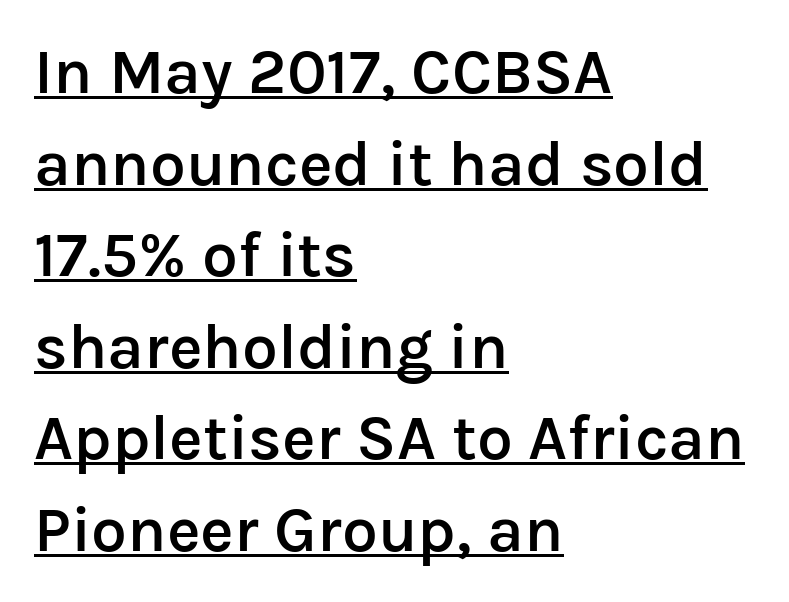
Q: Is the text bold? A: Semi-bold.
Q: Is the text italic (slanted)? A: No, it is upright.
Q: Is the typeface a serif or a sans-serif typeface? A: Sans-serif.
Q: Is the text underlined? A: Yes.
Q: How is the paragraph aligned? A: Left-aligned.
Q: Is the spacing between letters normal or unusually wide? A: Normal.
Q: Is the spacing between lines tight, normal or loose? A: Normal.
Q: Width (condensed, normal, or wide)? A: Normal.
Q: Stroke contrast? A: Low.
Q: x-height? A: Medium.
Q: Monospaced? A: No.
